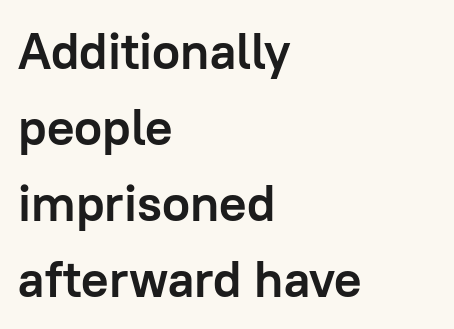
Leading: standard. Set as a true bold cut, around the 700 mark. Observe the absence of serifs on each vertical stroke in this sample. Note the varied advance widths — an 'i' is clearly narrower than an 'm'. Visually the block forms a straight wall on the left and a jagged coastline on the right.
